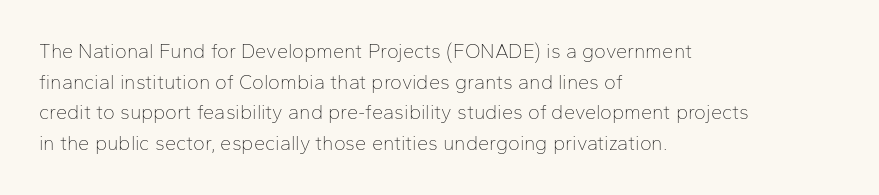
The image shows 20 px text type, upright; set left-aligned, normal line spacing (1.53x), normal letter spacing, not underlined.
